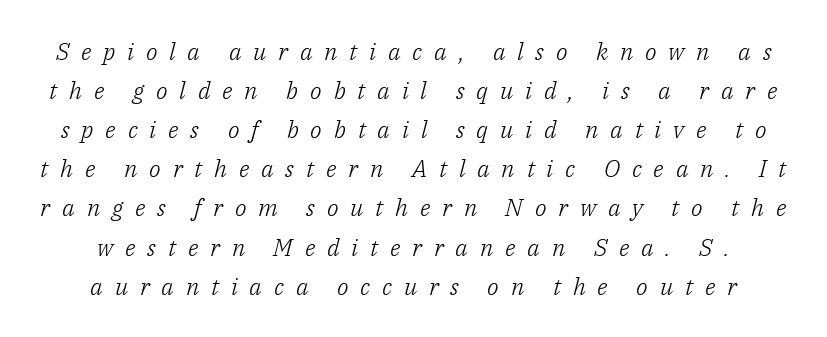
Q: Is the text bold? A: No.
Q: Is the text italic (slanted)? A: Yes, it leans right by about 14 degrees.
Q: Is the text underlined? A: No.
Q: Is the spacing between letters normal or unusually wide? A: Unusually wide.
Q: Is the spacing between lines tight, normal or loose? A: Normal.
